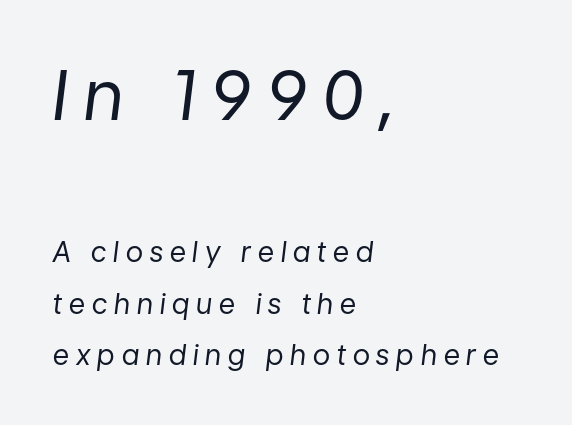
Lines of text with bare space underneath. Is the block centered? No — it sits flush against the left margin. These lines have a slow, spaced-out rhythm from letter to letter. This sample uses an oblique cut, with every glyph tilted off the vertical. Each letter keeps its own natural width here, so spacing adapts to shape. In this sample the first text group is rendered at the bigger scale.
